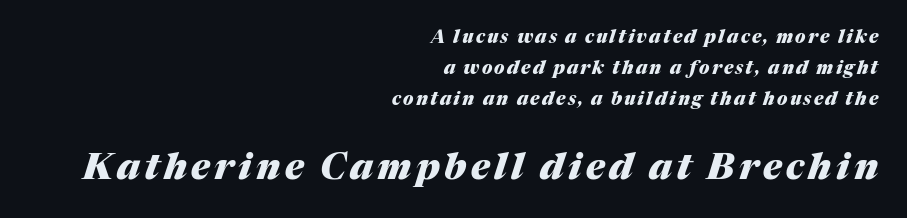
The image shows 36 px heavy type, italic (leaning right); set right-aligned, line spacing 1.73x, not underlined; the second (bottom) block is 2.0x larger; medium stroke contrast and a medium x-height.
